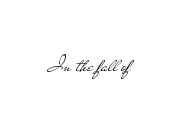
{"bold": "no", "underline": "no", "letter_spacing": "normal", "letter_spacing_em": 0.0, "glyph_px": 23}
